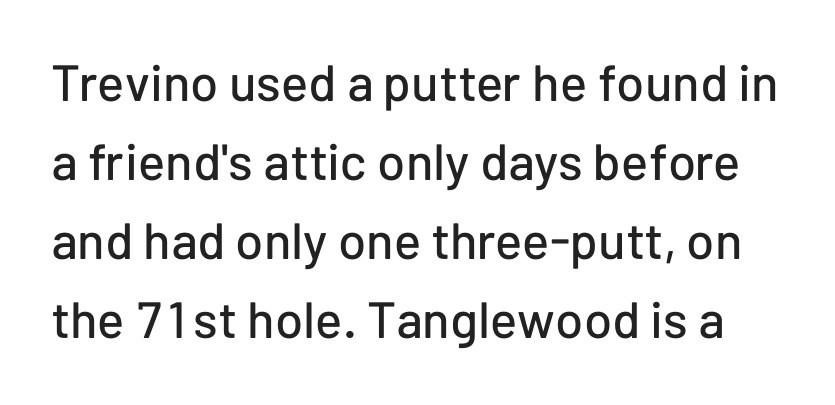
Q: Is the text italic (slanted)? A: No, it is upright.
Q: Is the typeface a serif or a sans-serif typeface? A: Sans-serif.
Q: Is the text underlined? A: No.
Q: Is the spacing between letters normal or unusually wide? A: Normal.
Q: Is the spacing between lines tight, normal or loose? A: Normal.
Q: Width (condensed, normal, or wide)? A: Normal.
Q: Stroke contrast? A: Low.
Q: x-height? A: Medium.
Q: Monospaced? A: No.
